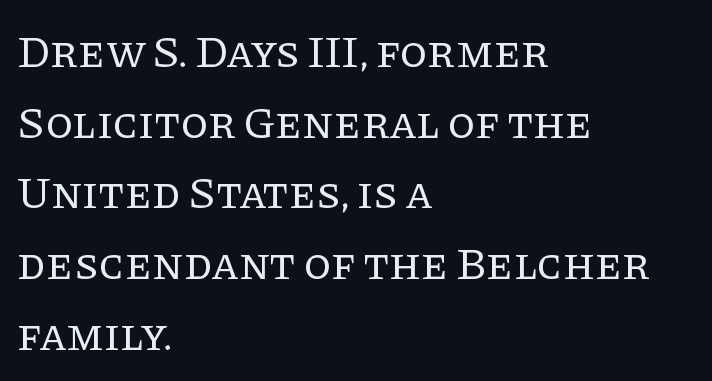
The image shows 45 px regular-weight serif type, upright; set left-aligned, normal line spacing (1.57x), normal letter spacing, not underlined; low stroke contrast and a large x-height.
